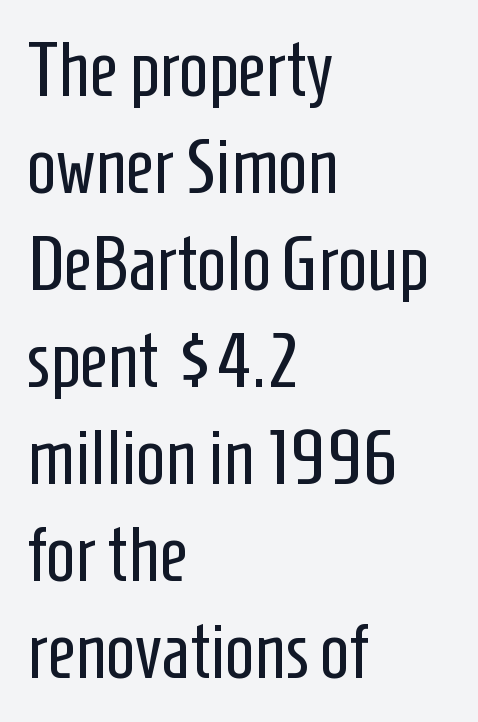
A normal amount of white space separates one row of letters from the next. Ordinary non-slanted type is in use. The letters look calm and open, with moderate or lighter stems. Each letter's strokes conclude bluntly, with no projecting serifs. Every row of glyphs begins at an identical x-position on the left.
